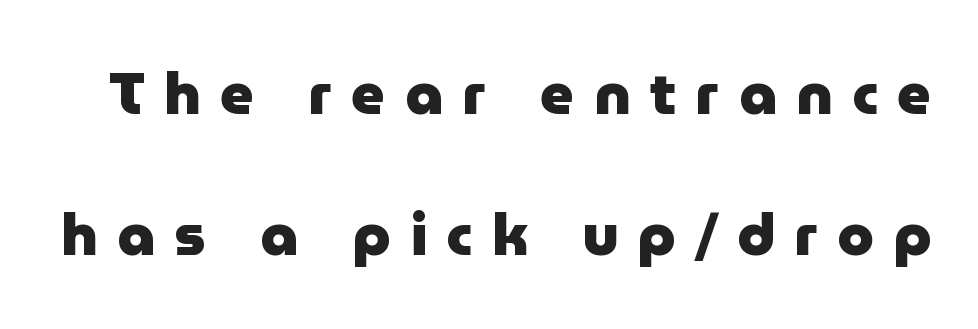
The image shows 59 px heavy sans-serif type, upright; set loose line spacing (2.39x), unusually wide letter spacing (+0.33 em), not underlined; low stroke contrast and a medium x-height.
